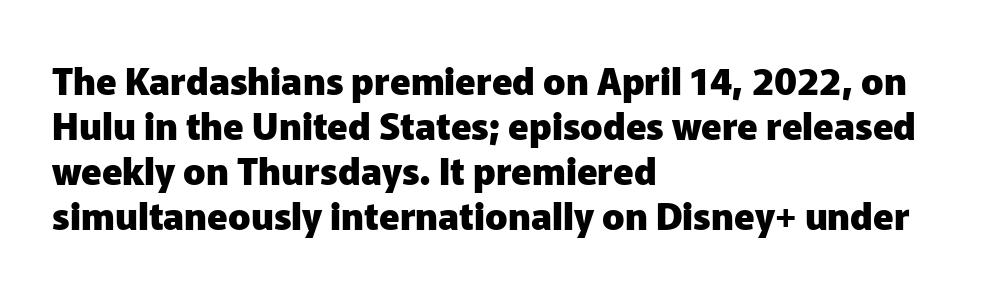
Q: Is the text bold? A: Yes.
Q: Is the text italic (slanted)? A: No, it is upright.
Q: Is the typeface a serif or a sans-serif typeface? A: Sans-serif.
Q: Is the text underlined? A: No.
Q: How is the paragraph aligned? A: Left-aligned.
Q: Is the spacing between letters normal or unusually wide? A: Normal.
Q: Width (condensed, normal, or wide)? A: Normal.
Q: Stroke contrast? A: Low.
Q: x-height? A: Medium.
Q: Monospaced? A: No.
